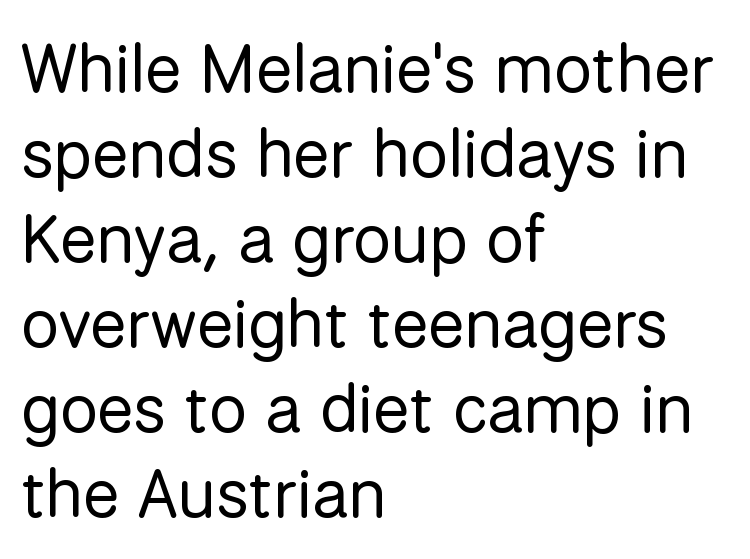
{"serif": "no", "italic": "no", "bold": "no", "weight": "regular", "width": "normal", "stroke_contrast": "low", "x_height": "medium", "monospaced": "no", "underline": "no", "align": "left", "line_spacing": "normal", "line_spacing_ratio": 1.25, "letter_spacing": "normal", "letter_spacing_em": 0.0, "glyph_px": 68}
